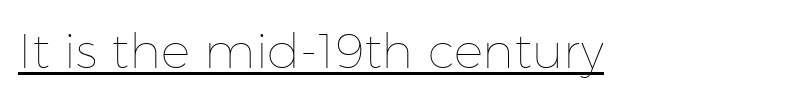
Nope, not italic — everything's standing straight. Stems and bowls with no extra thickness — not bold. The words here are underlined. Is the letter spacing exaggerated? No — it looks like the ordinary default. Here the designer chose a conventional face with non-uniform glyph widths.
